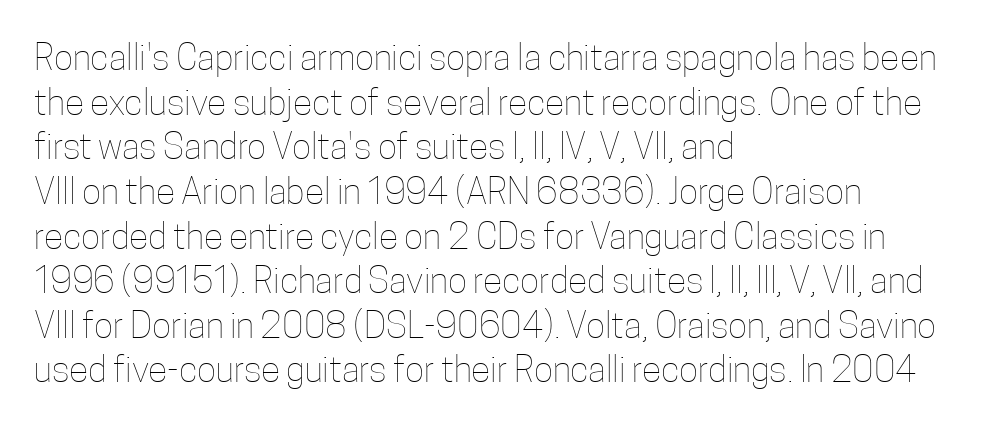
{"italic": "no", "bold": "no", "weight": "thin", "width": "condensed", "stroke_contrast": "low", "x_height": "medium", "monospaced": "no", "underline": "no", "align": "left", "line_spacing_ratio": 1.24, "letter_spacing": "normal", "letter_spacing_em": 0.0, "glyph_px": 36}
